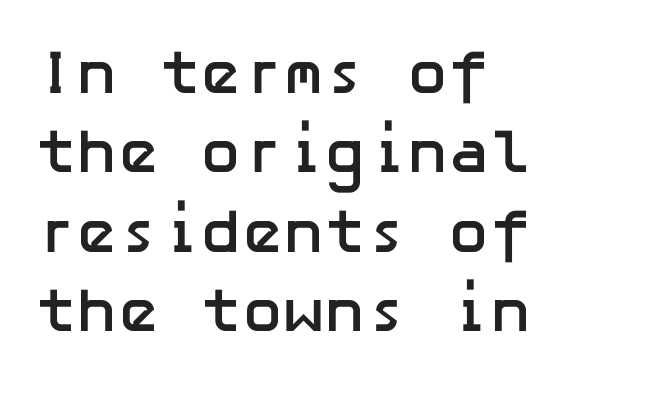
{"serif": "no", "italic": "no", "bold": "yes", "weight": "semibold", "width": "normal", "stroke_contrast": "low", "x_height": "medium", "underline": "no", "align": "left", "line_spacing": "normal", "line_spacing_ratio": 1.28, "letter_spacing": "normal", "letter_spacing_em": 0.0, "glyph_px": 62}
